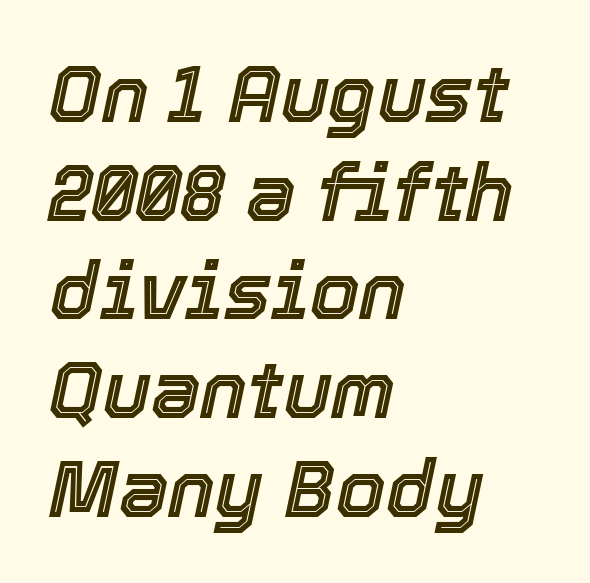
{"italic": "yes", "lean": "right", "slant_degrees": 12, "width": "normal", "x_height": "medium", "monospaced": "no", "underline": "no", "align": "left", "line_spacing": "normal", "line_spacing_ratio": 1.25, "letter_spacing": "normal", "letter_spacing_em": 0.0, "glyph_px": 79}
